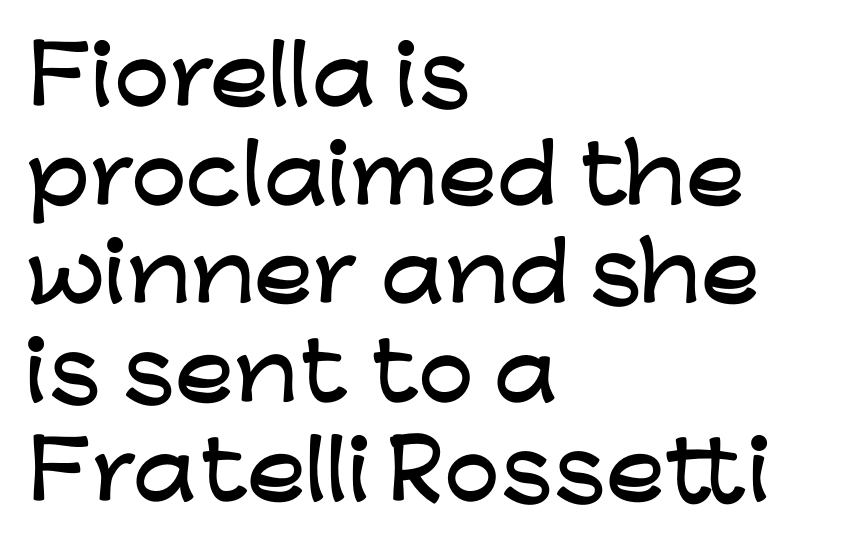
The image shows 79 px wide sans-serif type, upright; set left-aligned, normal line spacing (1.25x), normal letter spacing, not underlined; low stroke contrast and a medium x-height.
